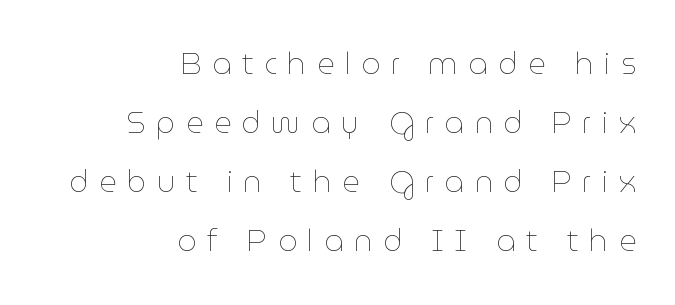
{"italic": "no", "bold": "no", "weight": "thin", "width": "normal", "stroke_contrast": "low", "x_height": "medium", "monospaced": "no", "underline": "no", "align": "right", "line_spacing": "loose", "line_spacing_ratio": 1.97, "letter_spacing": "wide", "letter_spacing_em": 0.35, "glyph_px": 30}
